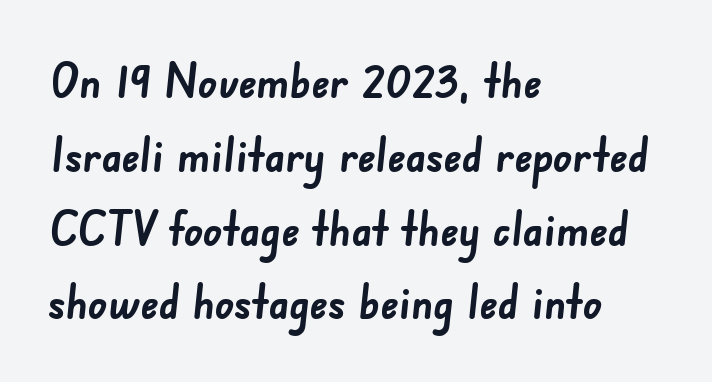
Q: Is the text bold? A: Yes.
Q: Is the typeface a serif or a sans-serif typeface? A: Sans-serif.
Q: Is the text underlined? A: No.
Q: How is the paragraph aligned? A: Left-aligned.
Q: Is the spacing between letters normal or unusually wide? A: Normal.
Q: Is the spacing between lines tight, normal or loose? A: Normal.
Q: Width (condensed, normal, or wide)? A: Normal.
Q: Stroke contrast? A: Low.
Q: x-height? A: Small.
Q: Monospaced? A: No.
